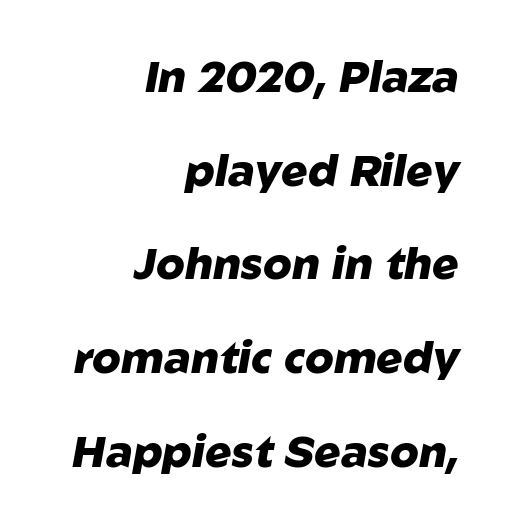
Q: Is the text bold? A: Yes.
Q: Is the text italic (slanted)? A: Yes, it leans right by about 10 degrees.
Q: Is the text underlined? A: No.
Q: How is the paragraph aligned? A: Right-aligned.
Q: Is the spacing between letters normal or unusually wide? A: Normal.
Q: Is the spacing between lines tight, normal or loose? A: Loose.
Q: Width (condensed, normal, or wide)? A: Normal.
Q: Stroke contrast? A: Low.
Q: x-height? A: Medium.
Q: Monospaced? A: No.
